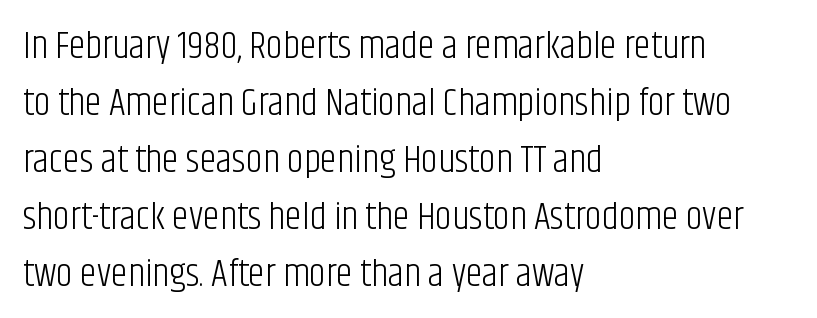
Q: Is the text bold? A: No.
Q: Is the text italic (slanted)? A: No, it is upright.
Q: Is the typeface a serif or a sans-serif typeface? A: Sans-serif.
Q: Is the text underlined? A: No.
Q: How is the paragraph aligned? A: Left-aligned.
Q: Is the spacing between letters normal or unusually wide? A: Normal.
Q: Is the spacing between lines tight, normal or loose? A: Normal.
Q: Width (condensed, normal, or wide)? A: Condensed.
Q: Stroke contrast? A: Low.
Q: x-height? A: Large.
Q: Monospaced? A: No.
